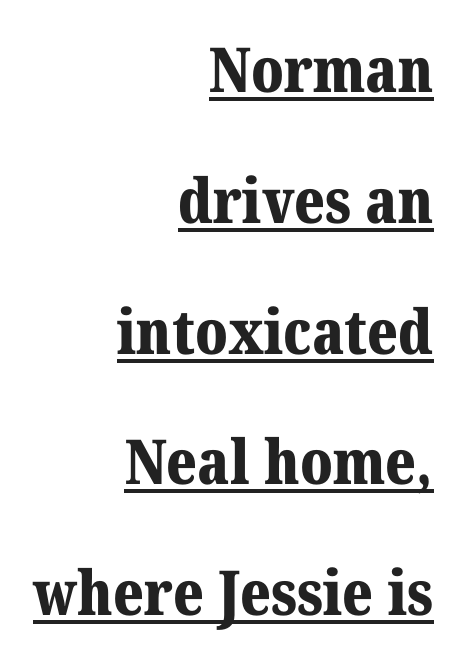
The image shows 62 px bold serif type, upright; set right-aligned, loose line spacing (2.11x), normal letter spacing, underlined; medium stroke contrast and a medium x-height.
